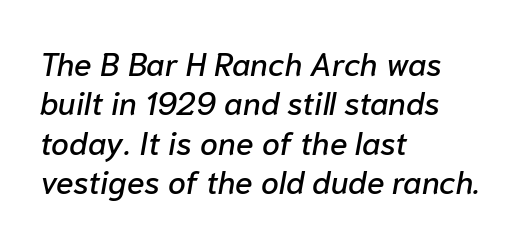
The image shows 32 px text type, italic (leaning right); set left-aligned, line spacing 1.23x, normal letter spacing, not underlined; low stroke contrast and a medium x-height.
